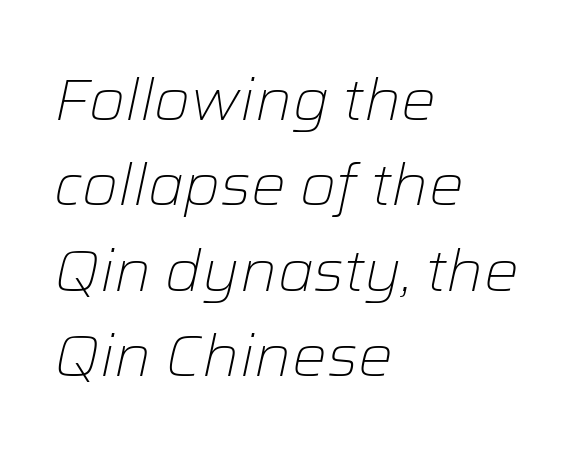
The image shows 58 px light type, italic (leaning right); set left-aligned, normal line spacing (1.47x), normal letter spacing, not underlined; low stroke contrast and a medium x-height.
